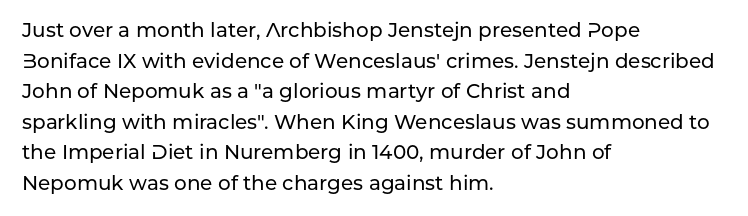
Posture: upright roman. Where is the straight margin? On the left. The passage shown stacks its lines at a standard gap. The passage shown is not underscored anywhere. The tracking reads as untouched default to a designer's eye.
